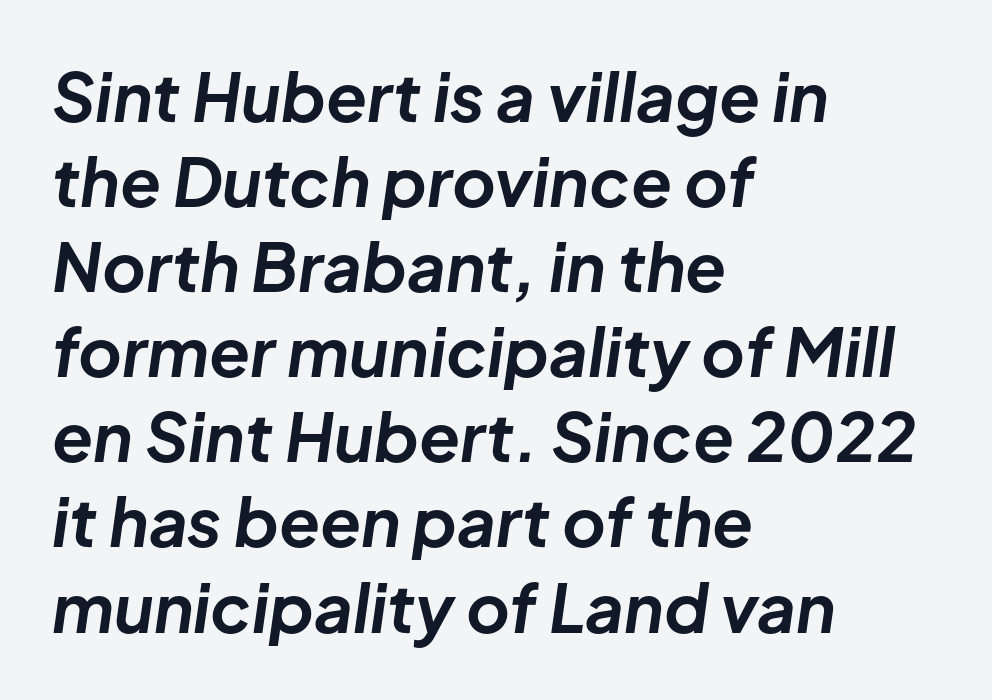
The image shows 67 px bold type, italic (leaning right); set left-aligned, normal line spacing (1.27x), normal letter spacing, not underlined; low stroke contrast and a medium x-height.
